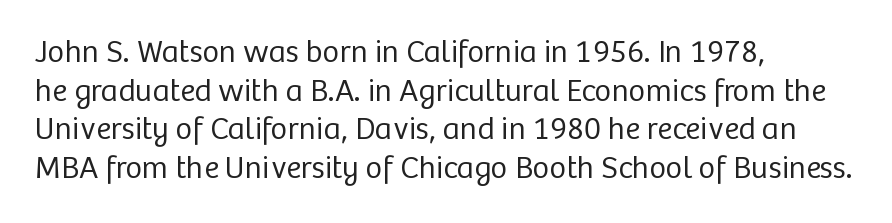
{"serif": "no", "italic": "no", "bold": "no", "weight": "regular", "width": "normal", "stroke_contrast": "low", "x_height": "medium", "monospaced": "no", "underline": "no", "align": "left", "line_spacing_ratio": 1.21, "letter_spacing": "normal", "letter_spacing_em": 0.0, "glyph_px": 32}
